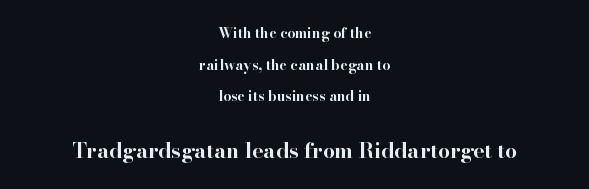
{"italic": "no", "bold": "yes", "underline": "no", "align": "center", "line_spacing": "loose", "line_spacing_ratio": 2.26, "letter_spacing": "normal", "letter_spacing_em": 0.0, "larger_block": "second", "size_ratio": 1.5, "glyph_px": 21}
